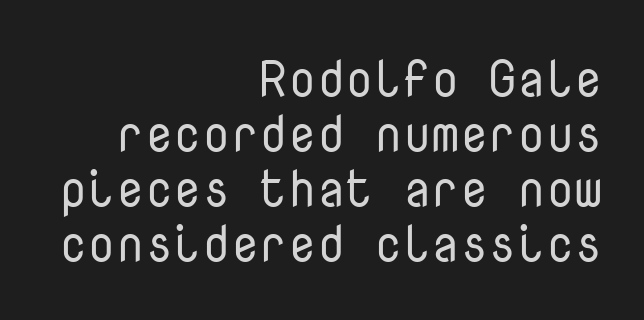
{"serif": "no", "italic": "no", "bold": "no", "weight": "regular", "width": "normal", "stroke_contrast": "low", "x_height": "medium", "monospaced": "yes", "underline": "no", "align": "right", "line_spacing": "tight", "line_spacing_ratio": 1.08, "letter_spacing": "normal", "letter_spacing_em": 0.0, "glyph_px": 51}
